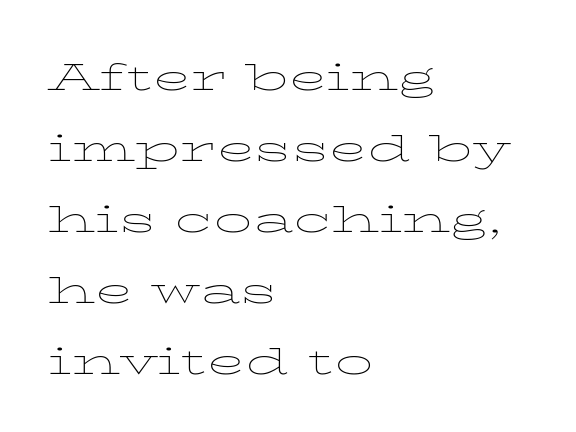
{"italic": "no", "bold": "no", "weight": "thin", "width": "wide", "stroke_contrast": "low", "x_height": "medium", "monospaced": "no", "underline": "no", "align": "left", "line_spacing": "normal", "line_spacing_ratio": 1.42, "letter_spacing": "normal", "letter_spacing_em": 0.0, "glyph_px": 50}
